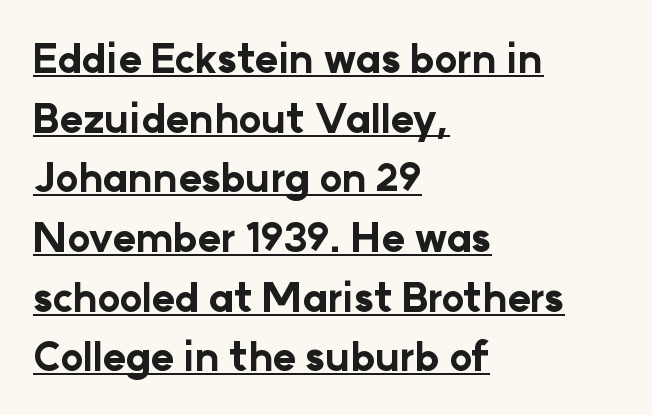
{"serif": "no", "italic": "no", "bold": "yes", "weight": "bold", "width": "normal", "stroke_contrast": "low", "x_height": "medium", "monospaced": "no", "underline": "yes", "align": "left", "line_spacing": "normal", "line_spacing_ratio": 1.53, "letter_spacing": "normal", "letter_spacing_em": 0.0, "glyph_px": 39}
